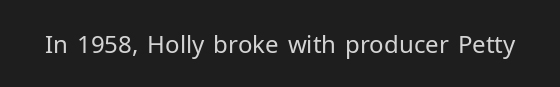
The image shows 24 px text type, upright; set normal letter spacing, not underlined.
